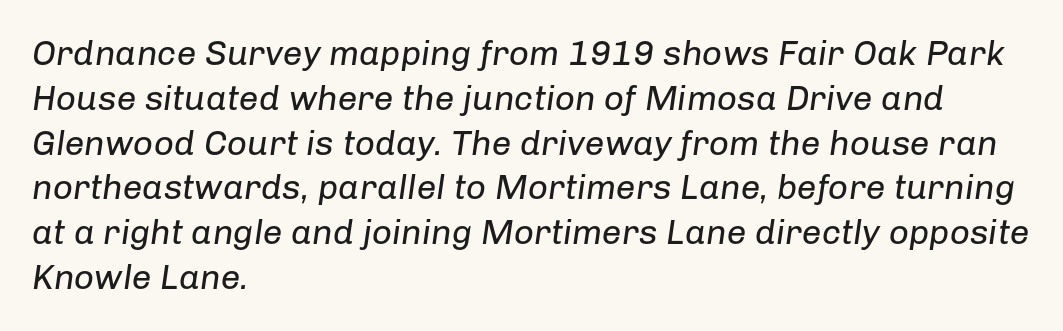
Left-aligned paragraph, ragged on the right. Vertical spacing — default. The rendering uses natural spacing where letterforms have individual widths. A quiet, ordinary-to-light weight characterises the typeface.
